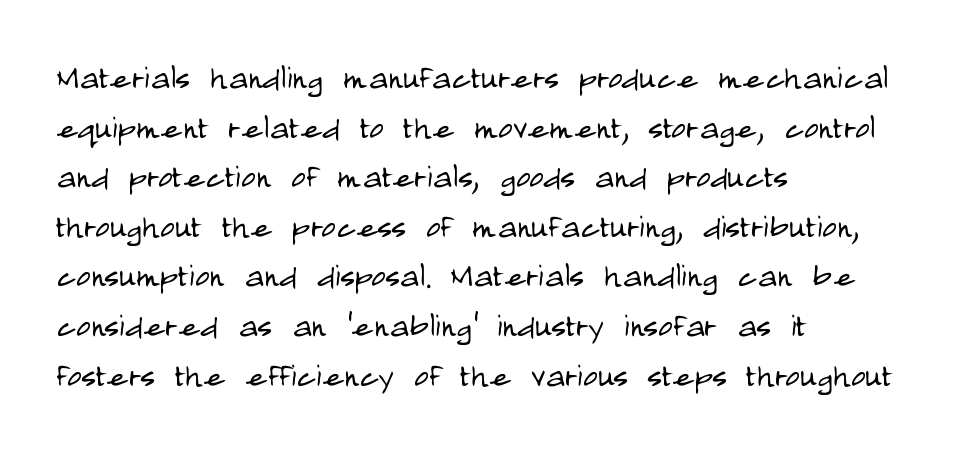
Q: Is the text bold? A: No.
Q: Is the text italic (slanted)? A: No, it is upright.
Q: Is the typeface a serif or a sans-serif typeface? A: Sans-serif.
Q: Is the text underlined? A: No.
Q: How is the paragraph aligned? A: Left-aligned.
Q: Is the spacing between letters normal or unusually wide? A: Normal.
Q: Width (condensed, normal, or wide)? A: Condensed.
Q: Stroke contrast? A: Low.
Q: x-height? A: Large.
Q: Monospaced? A: No.
